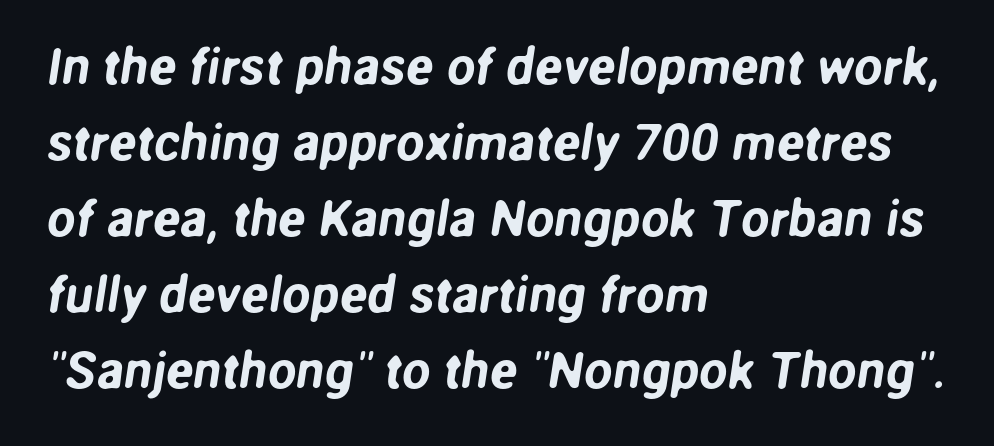
{"serif": "no", "width": "normal", "stroke_contrast": "low", "x_height": "medium", "monospaced": "no", "underline": "no", "align": "left", "line_spacing": "normal", "line_spacing_ratio": 1.49, "letter_spacing": "normal", "letter_spacing_em": 0.0, "glyph_px": 51}
